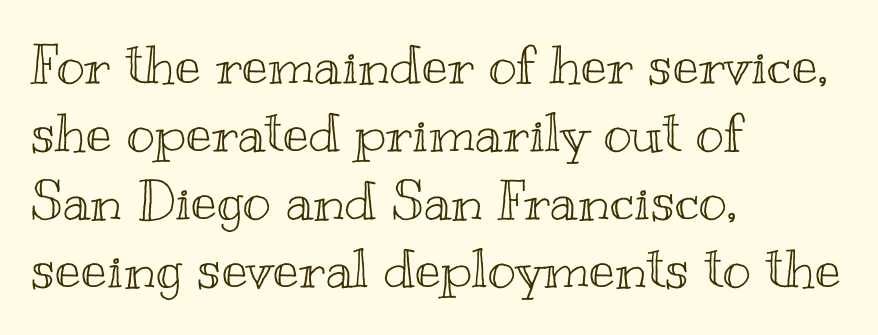
{"italic": "no", "width": "wide", "x_height": "small", "monospaced": "no", "underline": "no", "align": "left", "line_spacing": "normal", "line_spacing_ratio": 1.26, "letter_spacing": "normal", "letter_spacing_em": 0.0, "glyph_px": 54}
